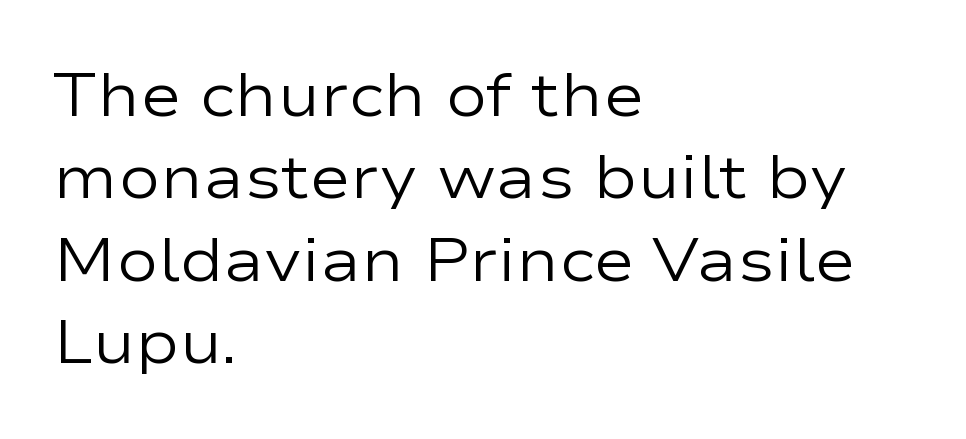
The image shows 62 px regular-weight, wide sans-serif type, upright; set left-aligned, normal line spacing (1.33x), normal letter spacing, not underlined; low stroke contrast and a medium x-height.
